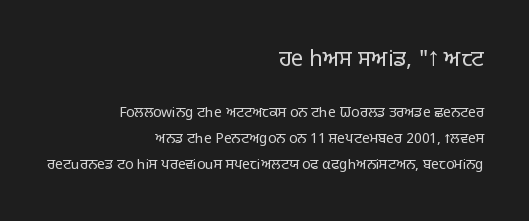
Q: Is the text bold? A: No.
Q: Is the text italic (slanted)? A: No, it is upright.
Q: Is the text underlined? A: No.
Q: How is the paragraph aligned? A: Right-aligned.
Q: Is the spacing between letters normal or unusually wide? A: Normal.
Q: Which block of text is set in a larger size, the first (top) or the second (bottom)? A: The first (top) one.
